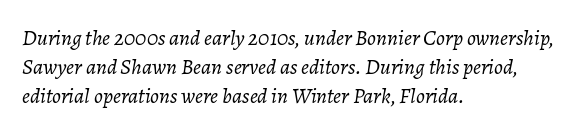
{"italic": "yes", "lean": "right", "slant_degrees": 7, "bold": "no", "underline": "no", "align": "left", "line_spacing": "normal", "line_spacing_ratio": 1.31, "letter_spacing": "normal", "letter_spacing_em": 0.0, "glyph_px": 22}
